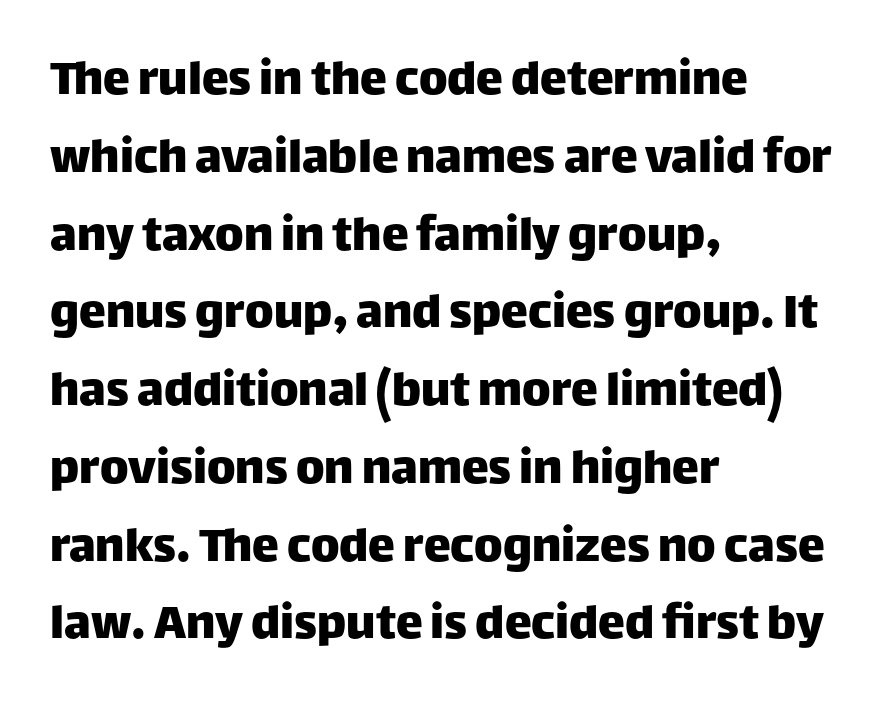
Each row of text sits above clean, open space. These lines stack with their left ends in a neat column. In terms of posture, this sample is upright. Letter spacing: default. In terms of letterform style, serifs are entirely absent. What's the leading like? Ordinary, nothing unusual.
